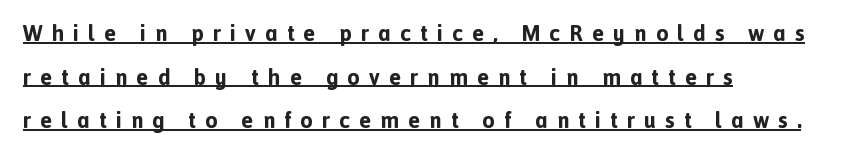
{"italic": "no", "bold": "yes", "underline": "yes", "align": "left", "line_spacing": "loose", "line_spacing_ratio": 1.98, "letter_spacing": "wide", "letter_spacing_em": 0.42, "glyph_px": 22}
